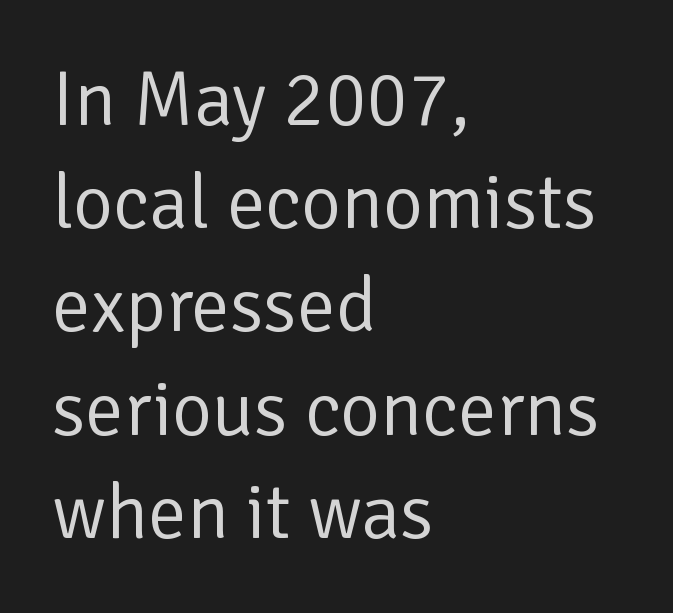
Q: Is the text bold? A: No.
Q: Is the text italic (slanted)? A: No, it is upright.
Q: Is the typeface a serif or a sans-serif typeface? A: Sans-serif.
Q: Is the text underlined? A: No.
Q: How is the paragraph aligned? A: Left-aligned.
Q: Is the spacing between letters normal or unusually wide? A: Normal.
Q: Is the spacing between lines tight, normal or loose? A: Normal.
Q: Width (condensed, normal, or wide)? A: Normal.
Q: Stroke contrast? A: Low.
Q: x-height? A: Medium.
Q: Monospaced? A: No.
